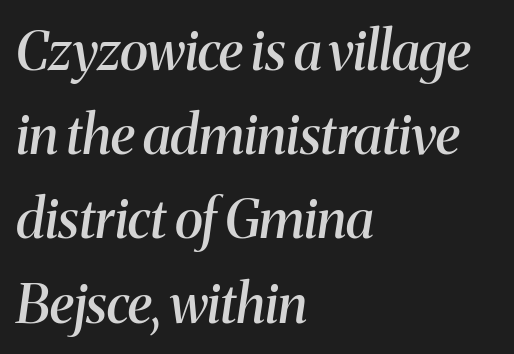
{"serif": "yes", "italic": "yes", "lean": "right", "slant_degrees": 8, "bold": "semi", "weight": "semibold", "width": "normal", "stroke_contrast": "medium", "x_height": "medium", "monospaced": "no", "underline": "no", "align": "left", "line_spacing": "normal", "line_spacing_ratio": 1.56, "letter_spacing": "normal", "letter_spacing_em": 0.0, "glyph_px": 54}
